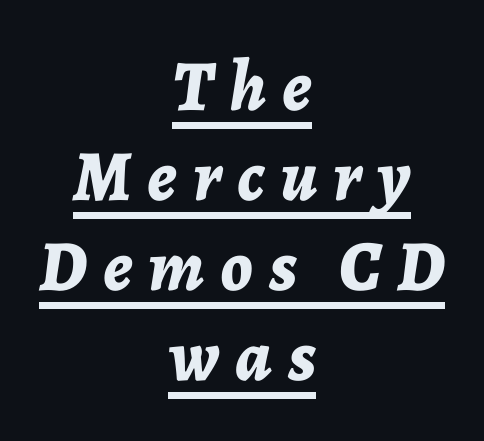
{"italic": "yes", "lean": "right", "slant_degrees": 7, "bold": "yes", "weight": "bold", "width": "normal", "stroke_contrast": "low", "x_height": "medium", "monospaced": "no", "underline": "yes", "align": "center", "line_spacing": "normal", "line_spacing_ratio": 1.25, "letter_spacing": "wide", "letter_spacing_em": 0.22, "glyph_px": 72}
